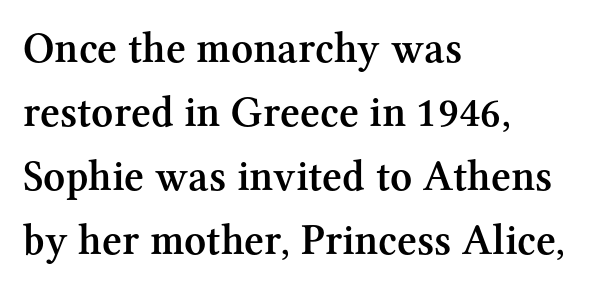
{"serif": "yes", "italic": "no", "bold": "semi", "weight": "semibold", "width": "normal", "stroke_contrast": "medium", "x_height": "medium", "monospaced": "no", "underline": "no", "align": "left", "line_spacing": "normal", "line_spacing_ratio": 1.49, "letter_spacing": "normal", "letter_spacing_em": 0.0, "glyph_px": 43}
